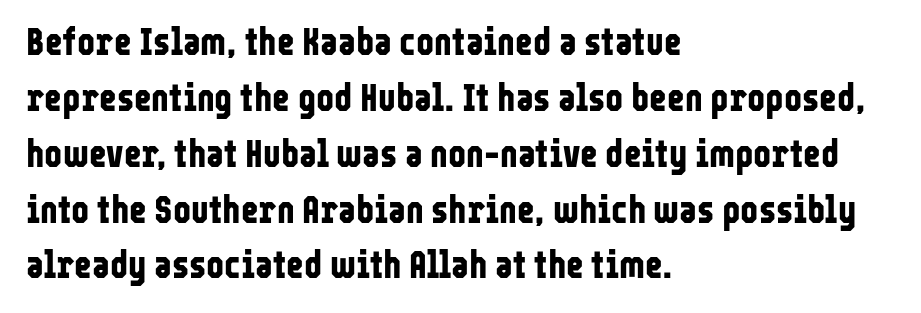
{"serif": "no", "italic": "no", "bold": "yes", "weight": "bold", "width": "condensed", "stroke_contrast": "low", "x_height": "medium", "monospaced": "no", "underline": "no", "align": "left", "line_spacing": "normal", "line_spacing_ratio": 1.47, "letter_spacing": "normal", "letter_spacing_em": 0.0, "glyph_px": 38}
